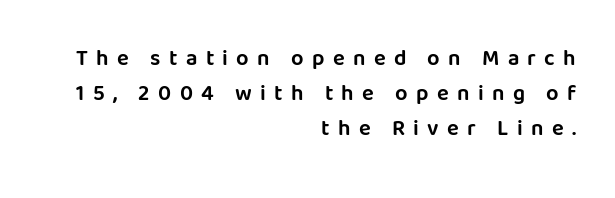
{"italic": "no", "underline": "no", "align": "right", "line_spacing": "normal", "line_spacing_ratio": 1.6, "letter_spacing": "wide", "letter_spacing_em": 0.38, "glyph_px": 22}
